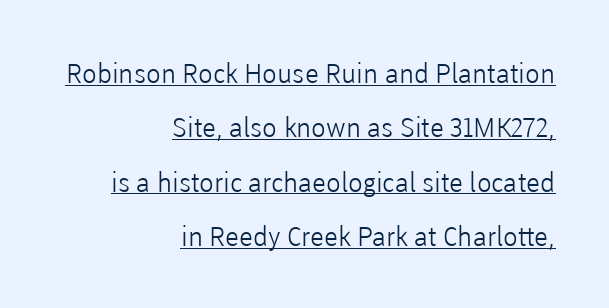
Q: Is the text bold? A: No.
Q: Is the text italic (slanted)? A: No, it is upright.
Q: Is the text underlined? A: Yes.
Q: How is the paragraph aligned? A: Right-aligned.
Q: Is the spacing between letters normal or unusually wide? A: Normal.
Q: Is the spacing between lines tight, normal or loose? A: Loose.
